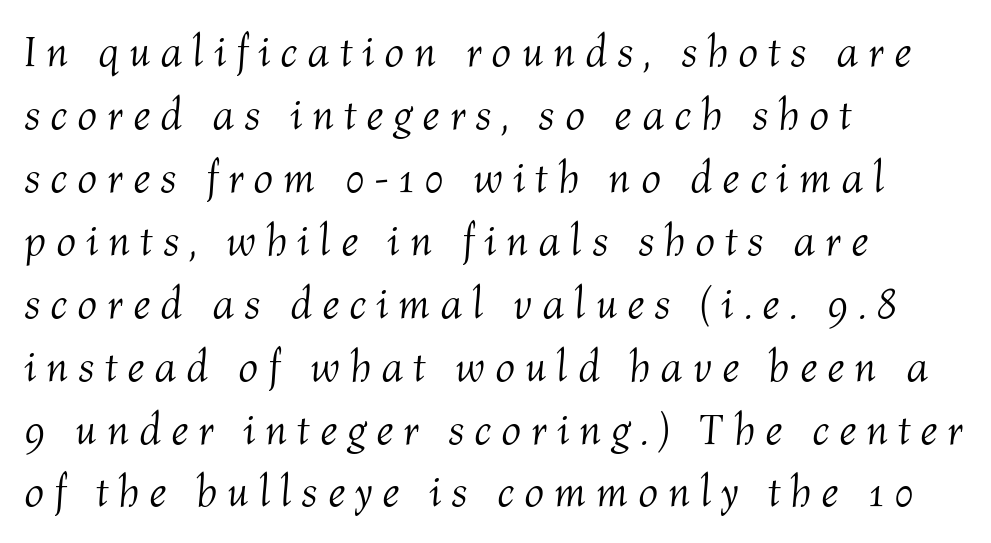
The image shows 44 px light type, italic (leaning right); set left-aligned, normal line spacing (1.43x), unusually wide letter spacing (+0.22 em), not underlined; medium stroke contrast and a medium x-height.
